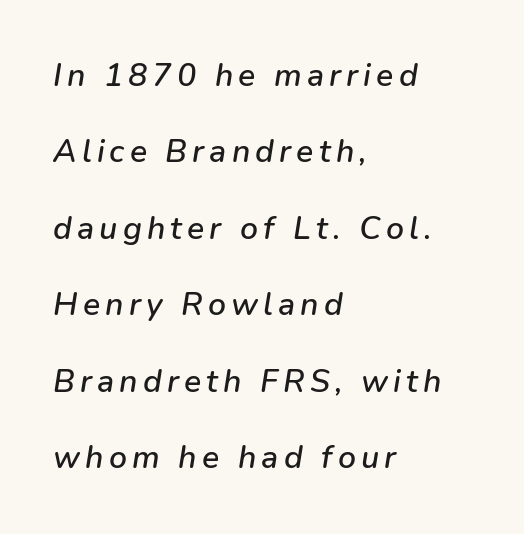
The image shows 32 px text type, italic (leaning right); set left-aligned, loose line spacing (2.39x), not underlined; low stroke contrast and a medium x-height.
